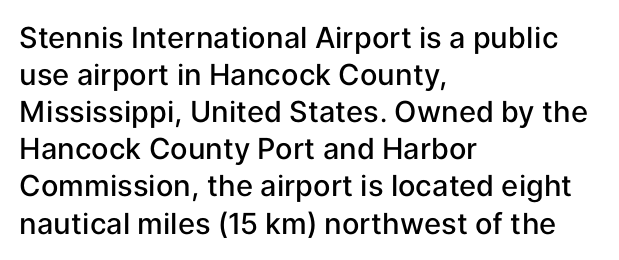
Q: Is the text bold? A: Semi-bold.
Q: Is the text italic (slanted)? A: No, it is upright.
Q: Is the typeface a serif or a sans-serif typeface? A: Sans-serif.
Q: Is the text underlined? A: No.
Q: How is the paragraph aligned? A: Left-aligned.
Q: Is the spacing between letters normal or unusually wide? A: Normal.
Q: Is the spacing between lines tight, normal or loose? A: Normal.
Q: Width (condensed, normal, or wide)? A: Normal.
Q: Stroke contrast? A: Low.
Q: x-height? A: Medium.
Q: Monospaced? A: No.
